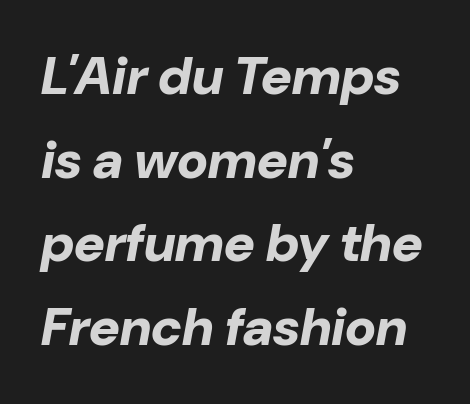
The letters are bold, with thick, heavy strokes. Slant detected: the letters are inclined. In CSS terms this would be text-align: left. Reading down the column, the eye jumps a familiar distance to each next line. Has an underline been added? It has not. Character widths vary here, with narrow letters taking less room than wide ones.
